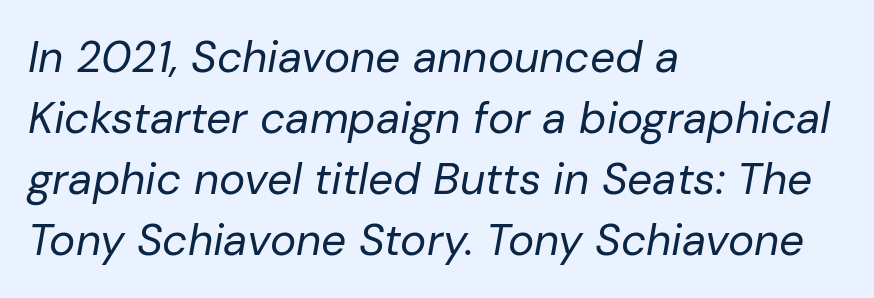
The image shows 44 px regular-weight type, italic (leaning right); set left-aligned, normal line spacing (1.39x), normal letter spacing, not underlined; low stroke contrast and a medium x-height.
